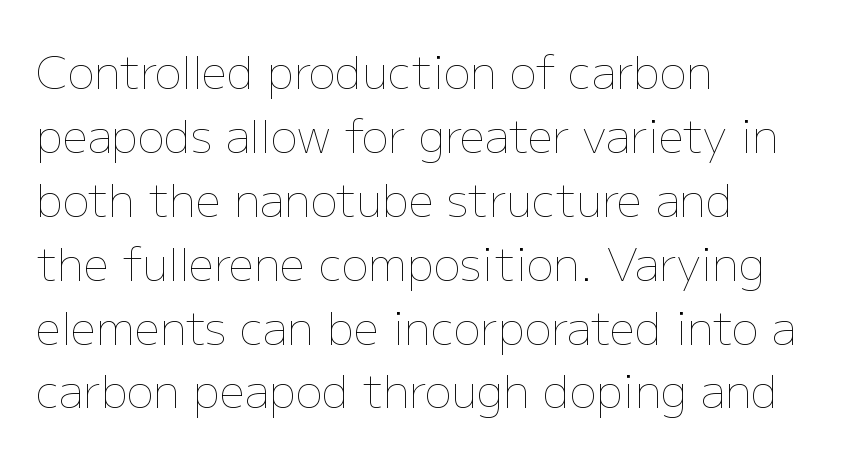
The image shows 45 px thin type, upright; set left-aligned, normal line spacing (1.42x), normal letter spacing, not underlined; low stroke contrast and a medium x-height.
